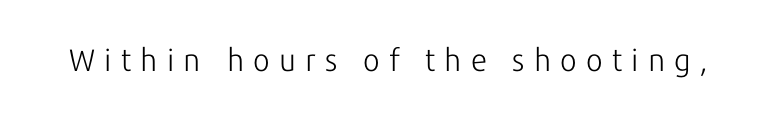
The string is rendered with underlining switched off. The designer went with a sans here, leaving each stem footless. Does the lettering tilt? It doesn't — this is upright. Stem width sits at or under what a default text font uses. You could not count columns in this text — the font is proportionally spaced.
